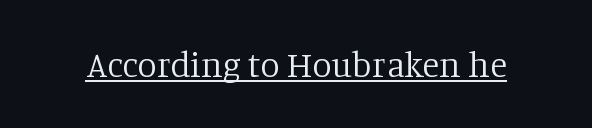
The image shows 35 px regular-weight serif type, upright; set normal letter spacing, underlined; low stroke contrast and a large x-height.
